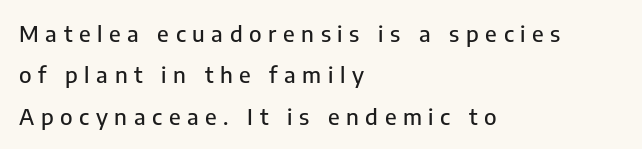
The image shows 22 px text type, upright; set left-aligned, line spacing 1.88x, unusually wide letter spacing (+0.3 em), not underlined.
